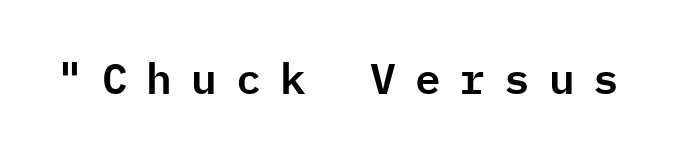
{"serif": "no", "italic": "no", "width": "normal", "stroke_contrast": "low", "x_height": "medium", "monospaced": "yes", "underline": "no", "letter_spacing": "wide", "letter_spacing_em": 0.44, "glyph_px": 43}
